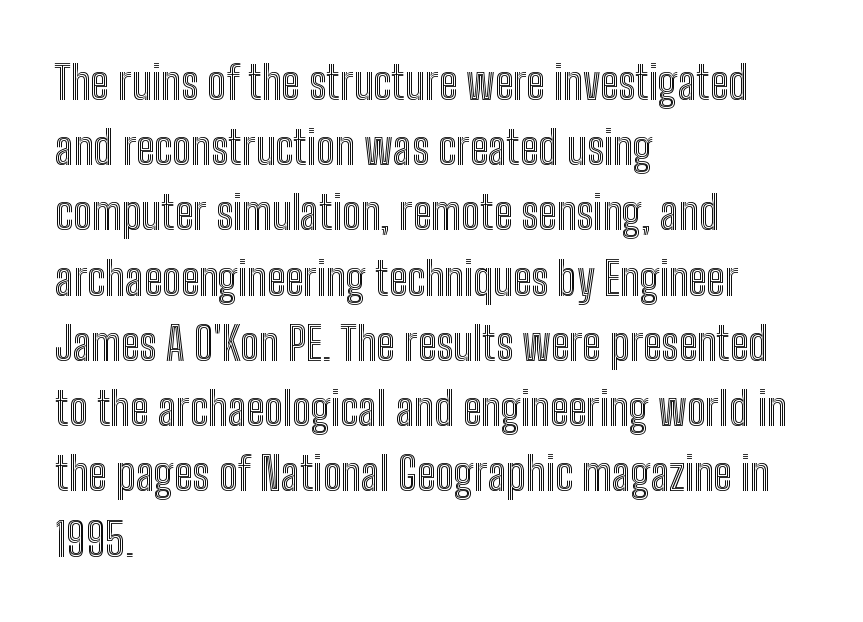
Does the leading feel generous? No, just average. Compared with a centered layout, this one pins lines to the left instead. Check under the words: just untouched page. Note the varied advance widths — an 'i' is clearly narrower than an 'm'.
